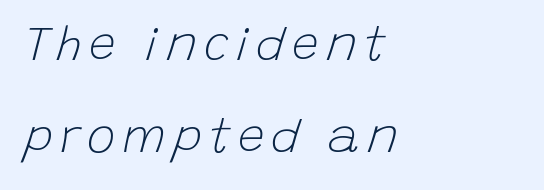
{"italic": "yes", "lean": "right", "slant_degrees": 15, "bold": "no", "weight": "light", "width": "normal", "stroke_contrast": "low", "x_height": "large", "monospaced": "no", "underline": "no", "align": "left", "line_spacing": "loose", "line_spacing_ratio": 1.92, "glyph_px": 48}
